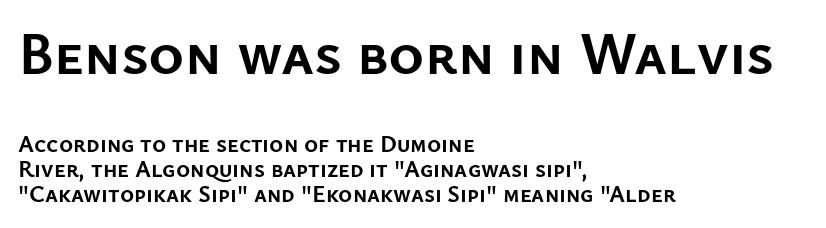
{"serif": "no", "italic": "no", "bold": "yes", "weight": "semibold", "width": "normal", "stroke_contrast": "low", "x_height": "medium", "monospaced": "no", "underline": "no", "align": "left", "line_spacing": "tight", "line_spacing_ratio": 1.04, "letter_spacing": "normal", "letter_spacing_em": 0.0, "larger_block": "first", "size_ratio": 2.54, "glyph_px": 61}
